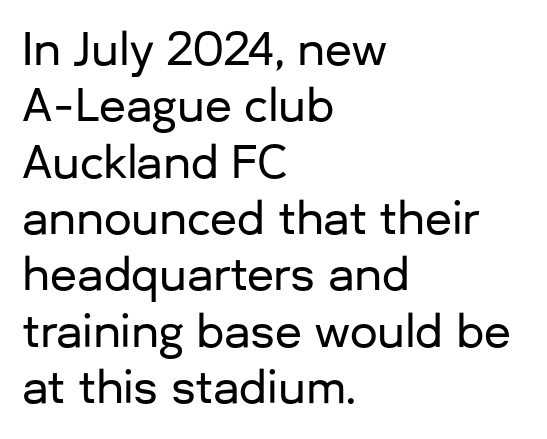
The image shows 44 px sans-serif type, upright; set left-aligned, normal line spacing (1.28x), normal letter spacing, not underlined; low stroke contrast and a medium x-height.
